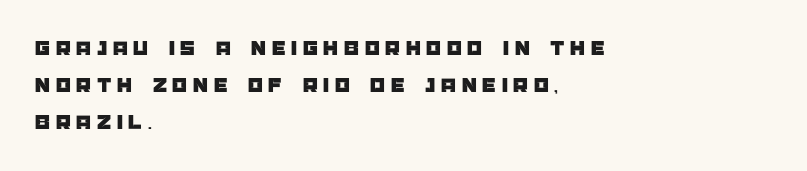
Q: Is the text italic (slanted)? A: No, it is upright.
Q: Is the text underlined? A: No.
Q: How is the paragraph aligned? A: Left-aligned.
Q: Is the spacing between letters normal or unusually wide? A: Unusually wide.
